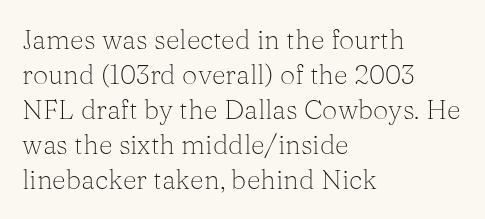
Style check: upright. Plain, unruled lines of type. The paragraph has a hard left edge and a soft right edge. This rendering leaves character spacing at its baseline value. A typesetter would call this leading conventional body-copy spacing. These glyphs show unthickened strokes, regular width or finer.
